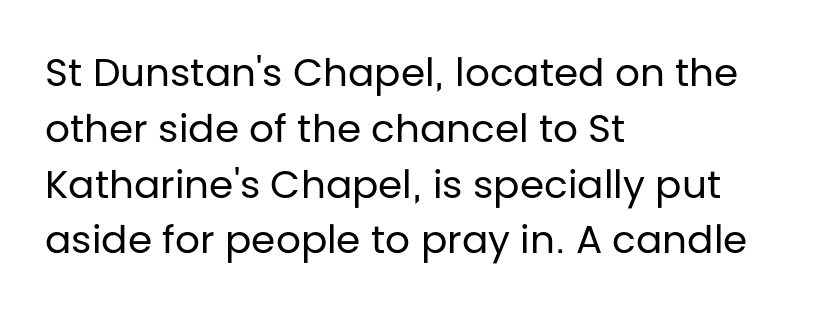
{"serif": "no", "italic": "no", "bold": "no", "weight": "regular", "width": "normal", "stroke_contrast": "low", "x_height": "large", "monospaced": "no", "underline": "no", "align": "left", "line_spacing": "normal", "line_spacing_ratio": 1.43, "letter_spacing": "normal", "letter_spacing_em": 0.0, "glyph_px": 39}
